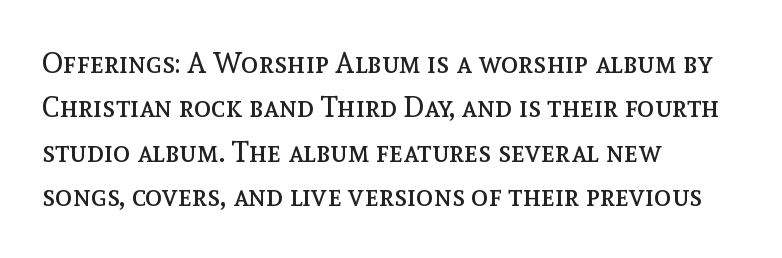
Q: Is the text bold? A: No.
Q: Is the text italic (slanted)? A: No, it is upright.
Q: Is the text underlined? A: No.
Q: How is the paragraph aligned? A: Left-aligned.
Q: Is the spacing between letters normal or unusually wide? A: Normal.
Q: Is the spacing between lines tight, normal or loose? A: Normal.
Q: Width (condensed, normal, or wide)? A: Normal.
Q: x-height? A: Medium.
Q: Monospaced? A: No.
